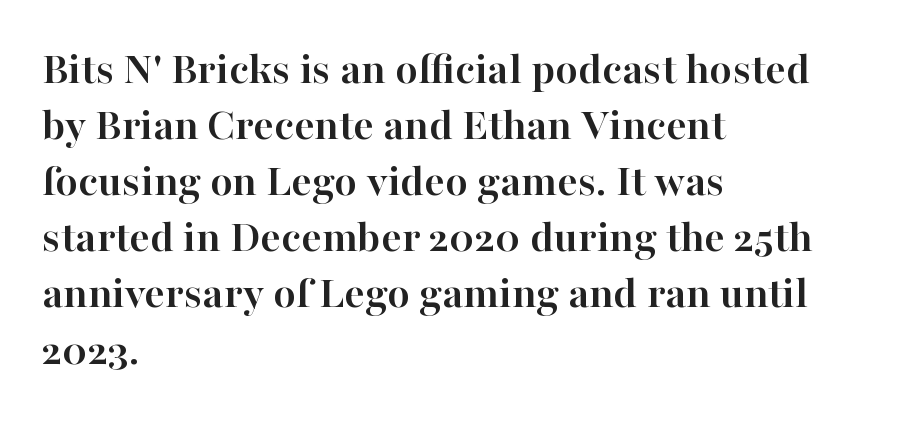
The image shows 46 px semibold serif type, upright; set left-aligned, line spacing 1.22x, normal letter spacing, not underlined; high stroke contrast and a medium x-height.
